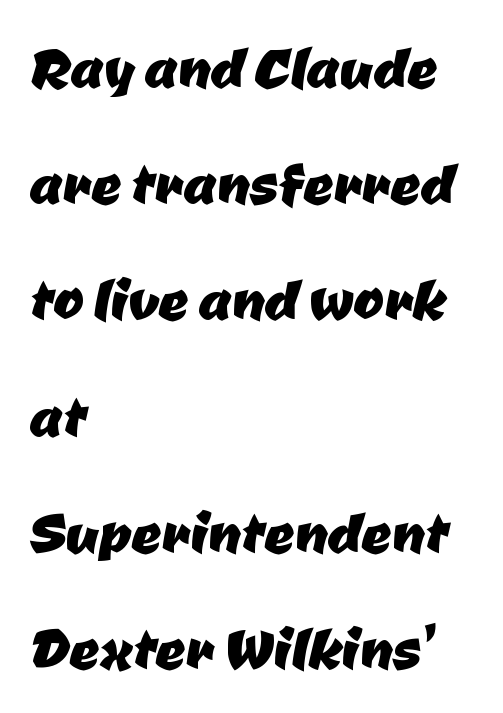
Q: Is the typeface a serif or a sans-serif typeface? A: Sans-serif.
Q: Is the text underlined? A: No.
Q: How is the paragraph aligned? A: Left-aligned.
Q: Is the spacing between letters normal or unusually wide? A: Normal.
Q: Is the spacing between lines tight, normal or loose? A: Normal.
Q: Width (condensed, normal, or wide)? A: Normal.
Q: Stroke contrast? A: Low.
Q: x-height? A: Medium.
Q: Monospaced? A: No.
